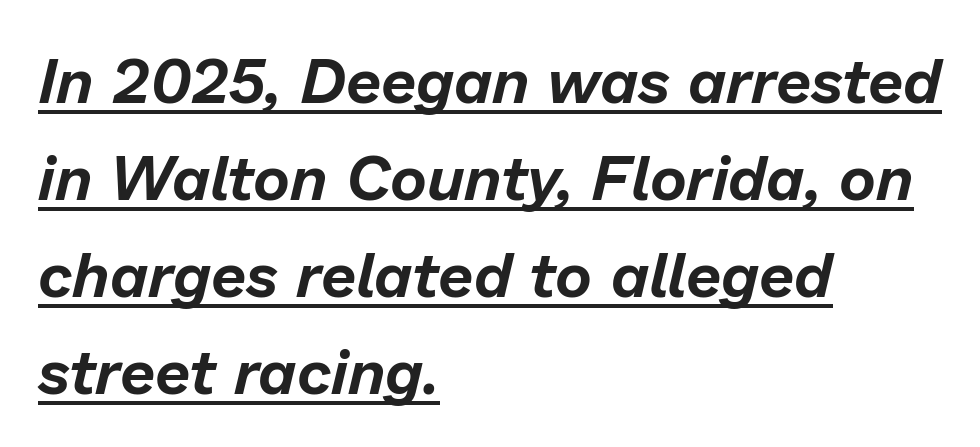
The image shows 63 px text type, italic (leaning right); set left-aligned, normal line spacing (1.54x), normal letter spacing, underlined; low stroke contrast and a medium x-height.
